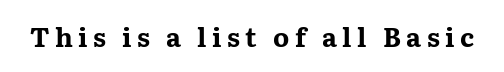
{"italic": "no", "bold": "yes", "underline": "no", "letter_spacing": "wide", "letter_spacing_em": 0.21, "glyph_px": 26}
